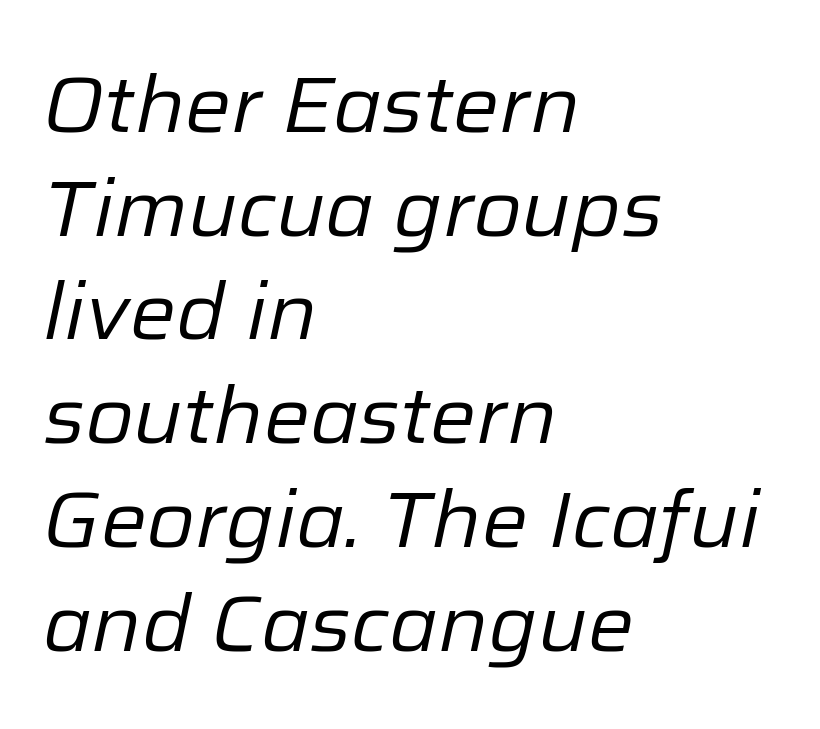
Q: Is the text bold? A: No.
Q: Is the text italic (slanted)? A: Yes, it leans right by about 12 degrees.
Q: Is the text underlined? A: No.
Q: How is the paragraph aligned? A: Left-aligned.
Q: Is the spacing between letters normal or unusually wide? A: Normal.
Q: Is the spacing between lines tight, normal or loose? A: Normal.
Q: Width (condensed, normal, or wide)? A: Normal.
Q: Stroke contrast? A: Low.
Q: x-height? A: Medium.
Q: Monospaced? A: No.
